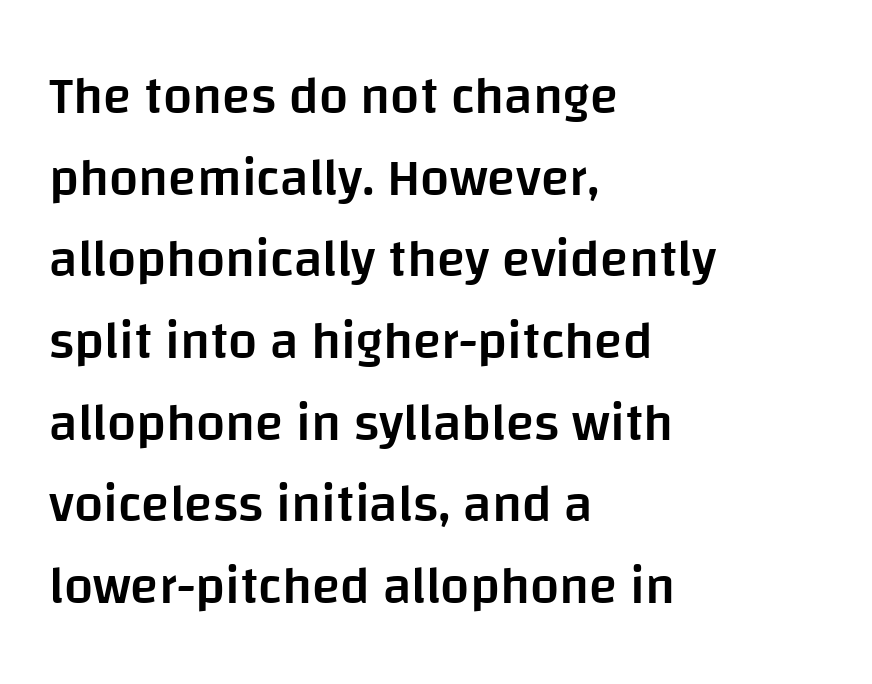
Q: Is the text bold? A: Semi-bold.
Q: Is the text italic (slanted)? A: No, it is upright.
Q: Is the typeface a serif or a sans-serif typeface? A: Sans-serif.
Q: Is the text underlined? A: No.
Q: How is the paragraph aligned? A: Left-aligned.
Q: Is the spacing between letters normal or unusually wide? A: Normal.
Q: Is the spacing between lines tight, normal or loose? A: Normal.
Q: Width (condensed, normal, or wide)? A: Normal.
Q: Stroke contrast? A: Low.
Q: x-height? A: Large.
Q: Monospaced? A: No.
